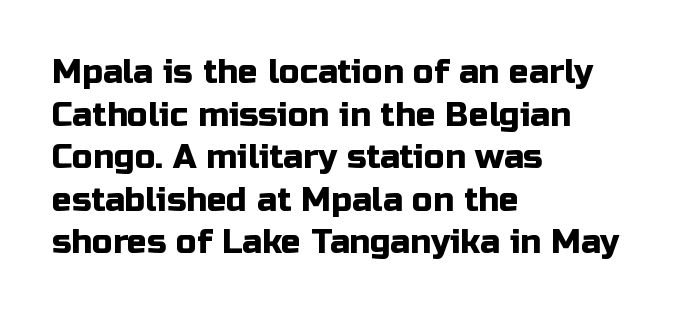
{"serif": "no", "italic": "no", "width": "normal", "stroke_contrast": "low", "x_height": "medium", "monospaced": "no", "underline": "no", "align": "left", "line_spacing": "normal", "line_spacing_ratio": 1.29, "letter_spacing": "normal", "letter_spacing_em": 0.0, "glyph_px": 33}
